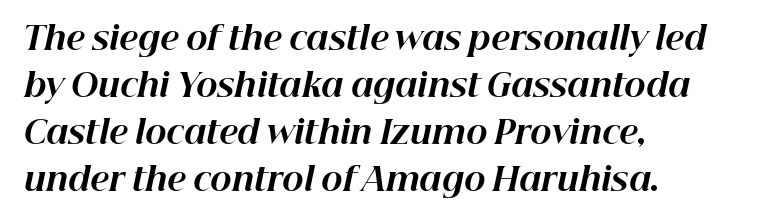
Is the block centered? No — it sits flush against the left margin. Rule under the text: the space is simply empty. This block has exactly the height ordinary leading produces. Does the weight exceed regular? Yes, all the way to bold. Emphasis-style slanted type is in use. No extra tracking has been applied to these lines.
